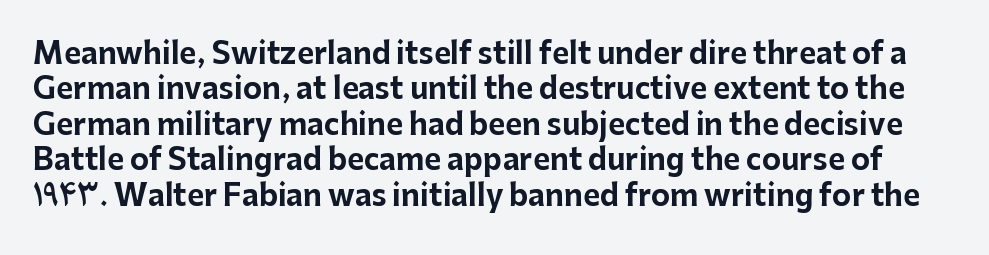
Q: Is the text bold? A: Yes.
Q: Is the text italic (slanted)? A: No, it is upright.
Q: Is the typeface a serif or a sans-serif typeface? A: Sans-serif.
Q: Is the text underlined? A: No.
Q: Is the spacing between letters normal or unusually wide? A: Normal.
Q: Width (condensed, normal, or wide)? A: Normal.
Q: Stroke contrast? A: Low.
Q: x-height? A: Medium.
Q: Monospaced? A: No.
